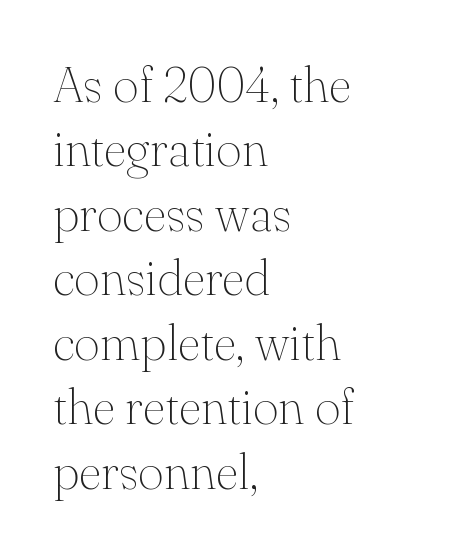
{"serif": "yes", "italic": "no", "bold": "no", "weight": "thin", "width": "normal", "stroke_contrast": "medium", "x_height": "small", "monospaced": "no", "underline": "no", "align": "left", "line_spacing": "normal", "line_spacing_ratio": 1.29, "letter_spacing": "normal", "letter_spacing_em": 0.0, "glyph_px": 50}
